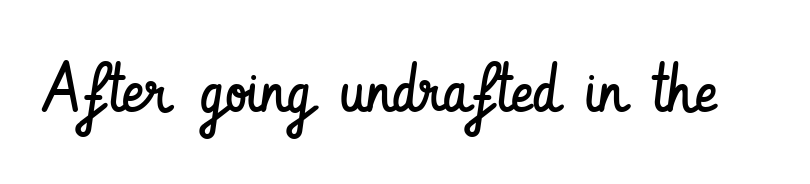
The image shows 69 px regular-weight, condensed sans-serif type, upright; set normal letter spacing, not underlined; low stroke contrast and a small x-height.
